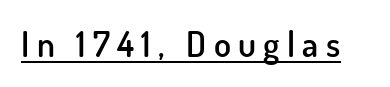
{"serif": "no", "italic": "no", "bold": "semi", "weight": "semibold", "width": "normal", "stroke_contrast": "low", "x_height": "small", "monospaced": "no", "underline": "yes", "letter_spacing": "wide", "letter_spacing_em": 0.21, "glyph_px": 35}
